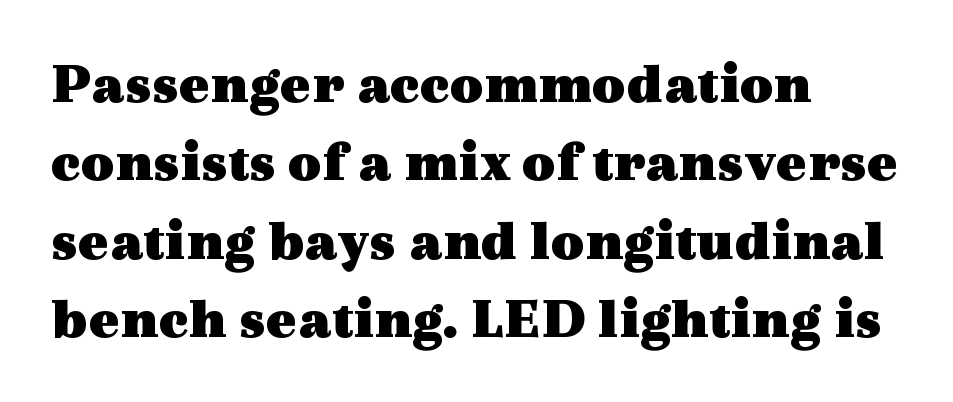
The gaps between neighbouring characters are ordinary and unremarkable. Yep, those are serifs on the letters. Rendered with straight, roman letterforms. Set as a true bold cut, around the 700 mark. Quick note: interline space is typical. The compositor pushed each line to the left boundary.
